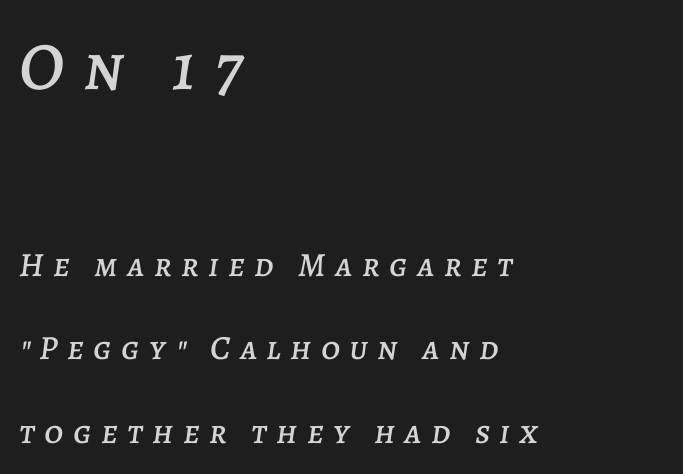
Q: Is the text italic (slanted)? A: Yes, it leans right by about 7 degrees.
Q: Is the text underlined? A: No.
Q: How is the paragraph aligned? A: Left-aligned.
Q: Is the spacing between letters normal or unusually wide? A: Unusually wide.
Q: Is the spacing between lines tight, normal or loose? A: Loose.
Q: Which block of text is set in a larger size, the first (top) or the second (bottom)? A: The first (top) one.
Q: Width (condensed, normal, or wide)? A: Normal.
Q: Stroke contrast? A: Low.
Q: x-height? A: Large.
Q: Monospaced? A: No.
